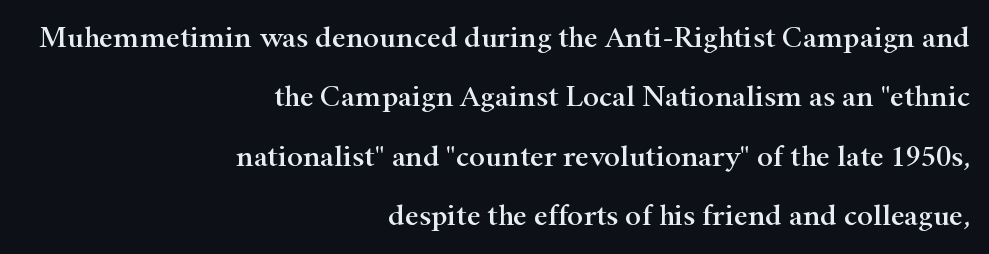
Check the space under the baseline: it is left empty. Here the designer chose a conventional face with non-uniform glyph widths. The line texture is even and compact thanks to regular tracking. Short and long lines alike share a common ending point at right.
